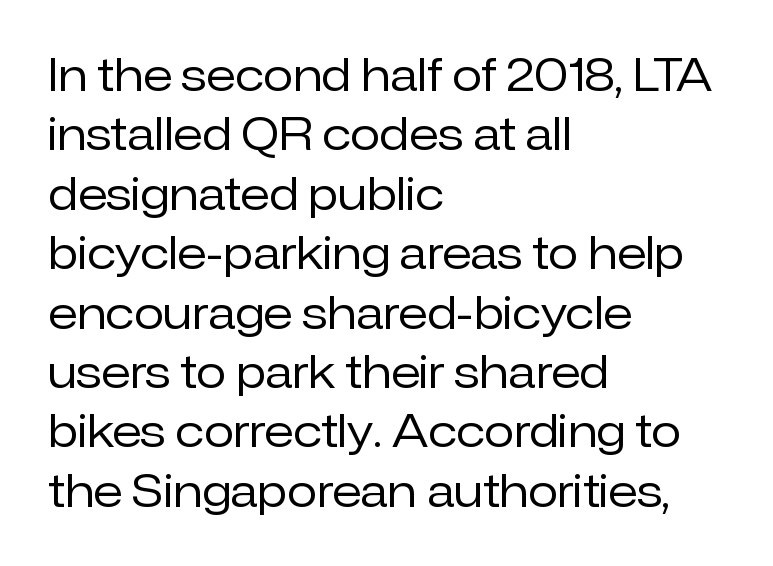
Q: Is the text bold? A: No.
Q: Is the text italic (slanted)? A: No, it is upright.
Q: Is the typeface a serif or a sans-serif typeface? A: Sans-serif.
Q: Is the text underlined? A: No.
Q: How is the paragraph aligned? A: Left-aligned.
Q: Is the spacing between letters normal or unusually wide? A: Normal.
Q: Is the spacing between lines tight, normal or loose? A: Normal.
Q: Width (condensed, normal, or wide)? A: Normal.
Q: Stroke contrast? A: Low.
Q: x-height? A: Medium.
Q: Monospaced? A: No.
